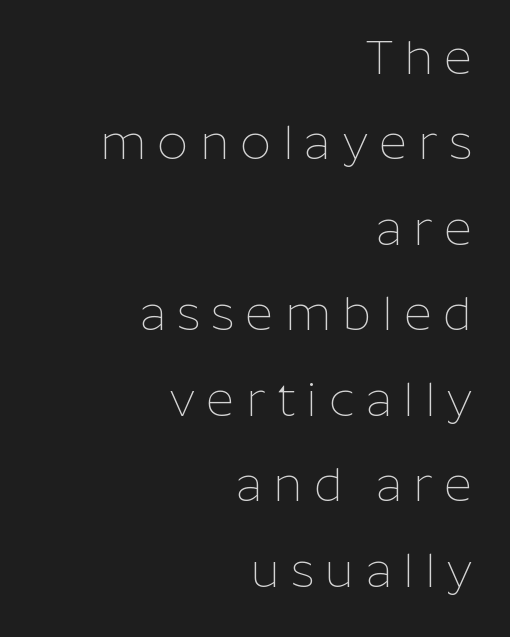
Q: Is the text bold? A: No.
Q: Is the text italic (slanted)? A: No, it is upright.
Q: Is the typeface a serif or a sans-serif typeface? A: Sans-serif.
Q: Is the text underlined? A: No.
Q: How is the paragraph aligned? A: Right-aligned.
Q: Is the spacing between letters normal or unusually wide? A: Unusually wide.
Q: Width (condensed, normal, or wide)? A: Normal.
Q: Stroke contrast? A: Low.
Q: x-height? A: Medium.
Q: Monospaced? A: No.
